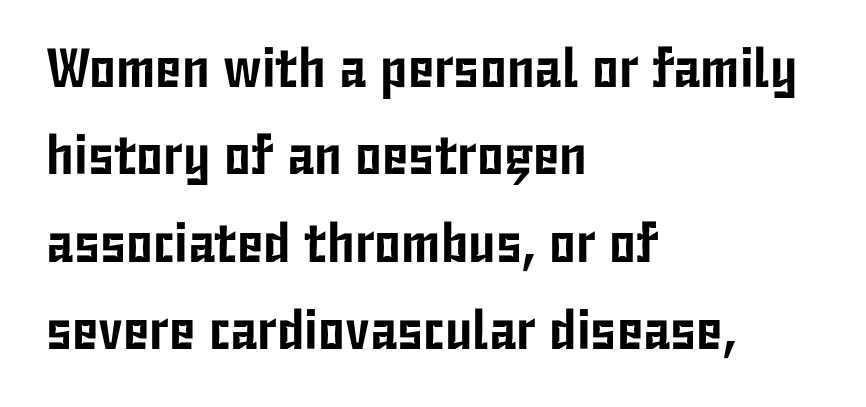
Clear beneath every line of the passage. Visually the block forms a straight wall on the left and a jagged coastline on the right. Italic: no, the glyphs are upright roman. A typesetter would call this proportional, since set widths differ per character.
